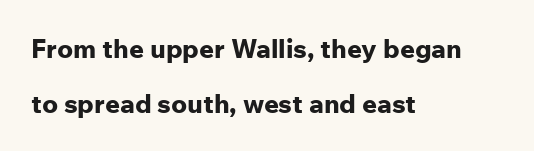
The image shows 26 px bold type, upright; set left-aligned, loose line spacing (2.1x), normal letter spacing, not underlined.
